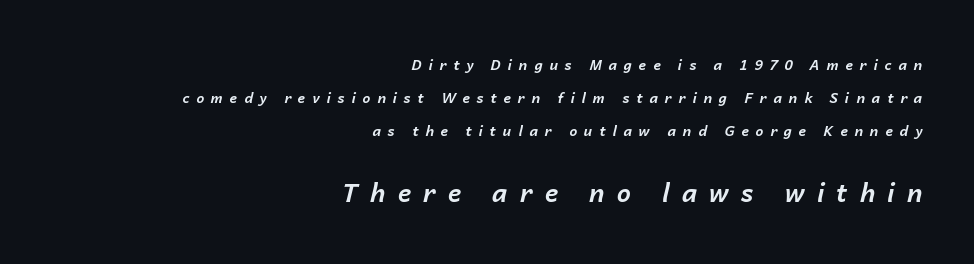
Q: Is the text bold? A: Yes.
Q: Is the text italic (slanted)? A: Yes, it leans right by about 14 degrees.
Q: Is the text underlined? A: No.
Q: How is the paragraph aligned? A: Right-aligned.
Q: Is the spacing between letters normal or unusually wide? A: Unusually wide.
Q: Is the spacing between lines tight, normal or loose? A: Loose.
Q: Which block of text is set in a larger size, the first (top) or the second (bottom)? A: The second (bottom) one.
